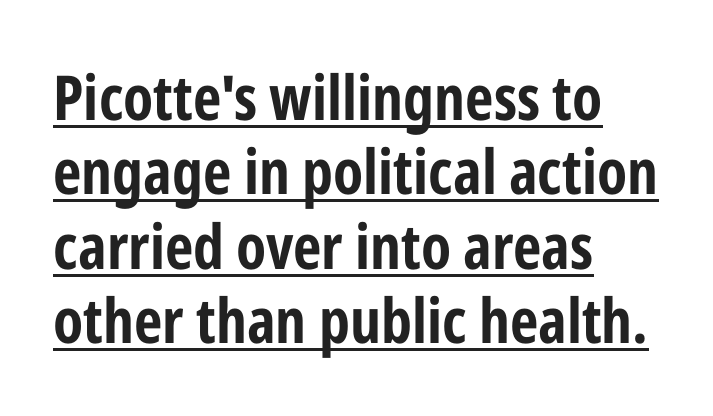
Notice how the passage keeps a crisp vertical edge on the left only. Inter-character spacing is left at the font's built-in metrics. The glyphs have the mass of a bold cut. Proportional: the letters do not fall into vertical columns. A rule runs beneath these lines of type. Quick note: not italic, upright.
